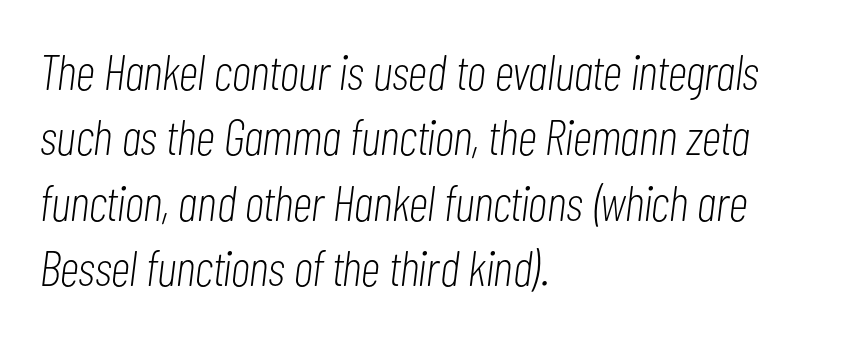
Q: Is the text bold? A: No.
Q: Is the text italic (slanted)? A: Yes, it leans right by about 7 degrees.
Q: Is the text underlined? A: No.
Q: How is the paragraph aligned? A: Left-aligned.
Q: Is the spacing between letters normal or unusually wide? A: Normal.
Q: Is the spacing between lines tight, normal or loose? A: Normal.
Q: Width (condensed, normal, or wide)? A: Condensed.
Q: Stroke contrast? A: Low.
Q: x-height? A: Medium.
Q: Monospaced? A: No.
